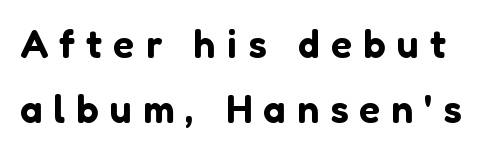
The passage shown is typed in a proportional face where columns would drift. The text was rendered using a sans face with plain stroke endings. The lettering stays uniformly vertical, giving the passage a roman look. Leading matches the norm, producing a regular column. Any mark beneath the type? The region is blank. You could only call the tracking loose — the letters float apart.
